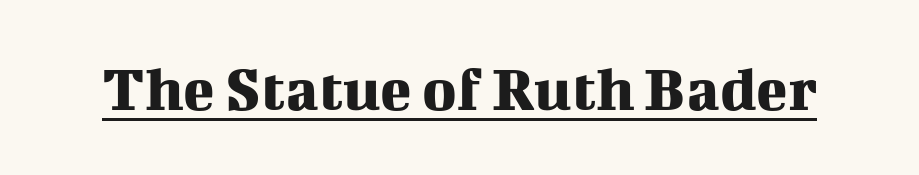
The image shows 65 px serif type, upright; set normal letter spacing, underlined; medium stroke contrast and a medium x-height.
